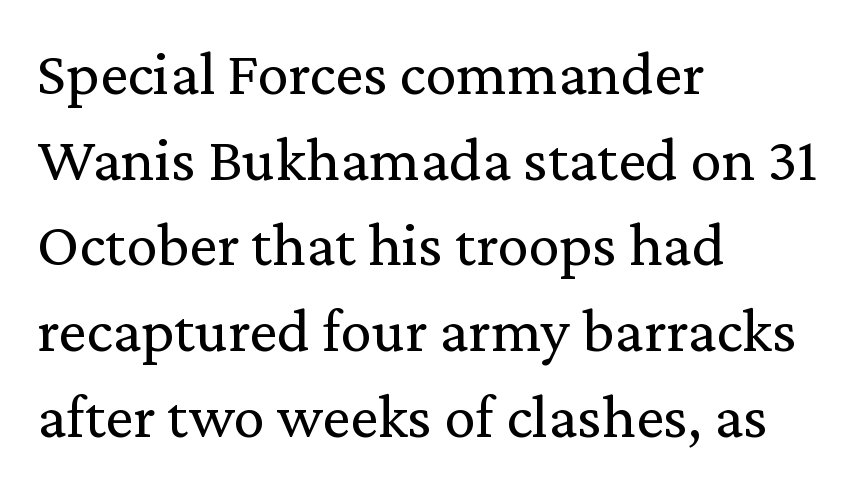
The image shows 63 px regular-weight serif type, upright; set left-aligned, normal line spacing (1.36x), normal letter spacing, not underlined; medium stroke contrast and a medium x-height.
